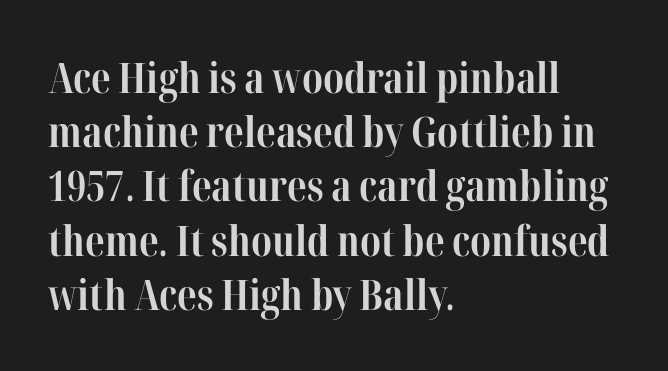
When letters stand straight like this, we call the style roman or upright. Spacing between characters is what you'd get straight out of the box. The rendering uses natural spacing where letterforms have individual widths. This block has exactly the height ordinary leading produces.
